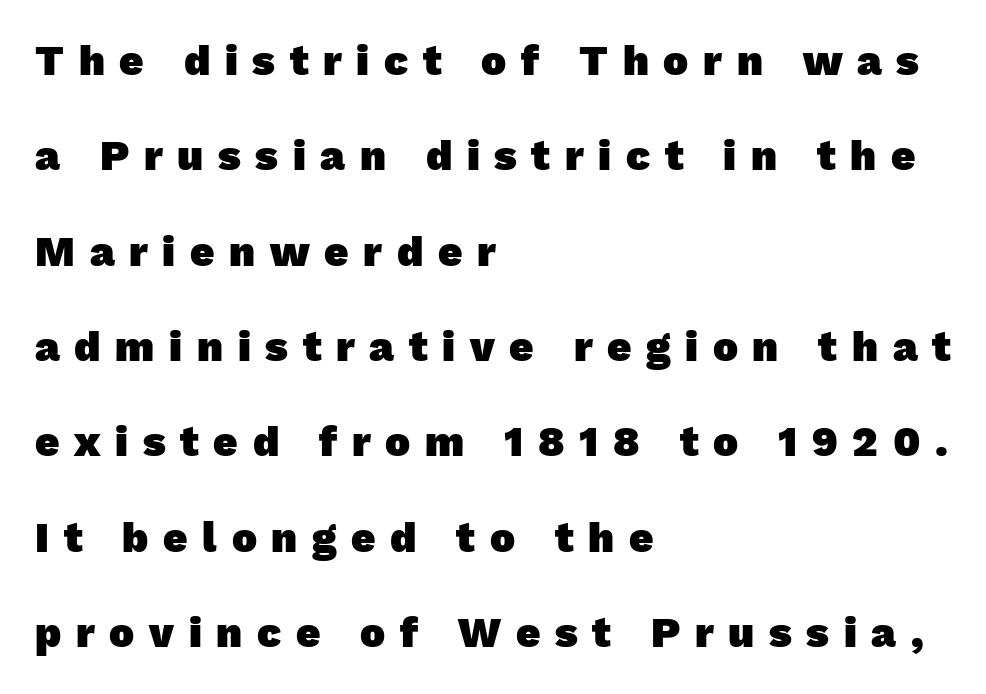
The face used here is rendered with a markedly widened letterfit. Baseline-to-baseline distance is far greater than the letter height. Typographic density is high because the face is bold. This rendering features lettering with no underline. A typesetter would call this proportional, since set widths differ per character.
